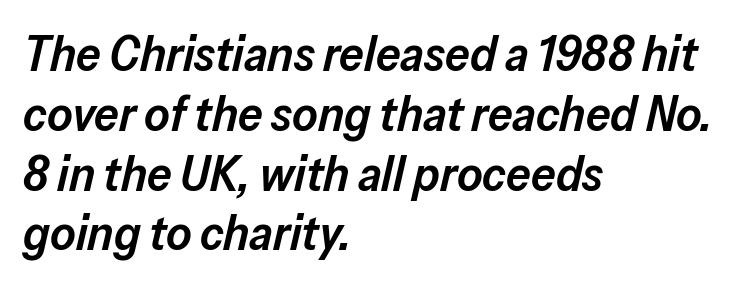
Note the varied advance widths — an 'i' is clearly narrower than an 'm'. Every row of glyphs begins at an identical x-position on the left. Descender tails drop into unmarked territory. Does extra space separate the letters? No, they use regular spacing. Students, this is semibold: more ink than regular, less than bold.
